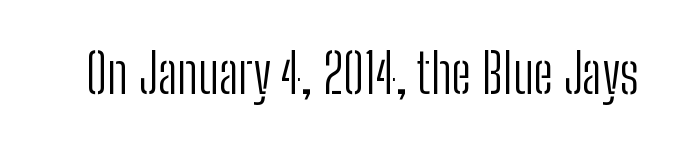
Q: Is the text bold? A: No.
Q: Is the text italic (slanted)? A: No, it is upright.
Q: Is the typeface a serif or a sans-serif typeface? A: Sans-serif.
Q: Is the text underlined? A: No.
Q: Is the spacing between letters normal or unusually wide? A: Normal.
Q: Width (condensed, normal, or wide)? A: Condensed.
Q: Stroke contrast? A: Low.
Q: x-height? A: Medium.
Q: Monospaced? A: No.
